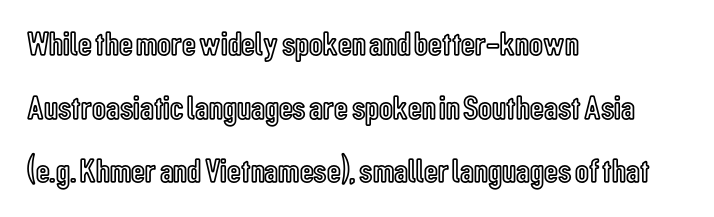
Is this a fixed-width face? No — the glyphs have proportional, varying widths. The paragraph has a hard left edge and a soft right edge. Posture: straight, roman, zero tilt. Each word holds together tightly as a unit, with standard inter-letter gaps. Only glyphs here, with clear space below each row.
